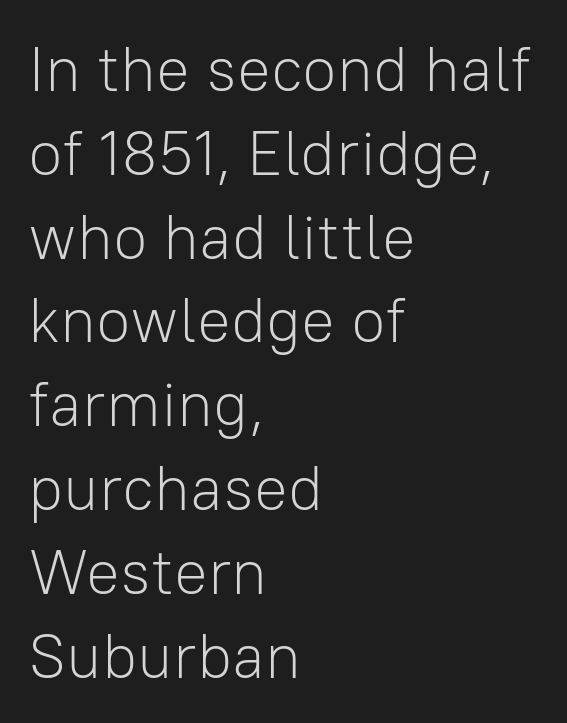
Q: Is the text bold? A: No.
Q: Is the text italic (slanted)? A: No, it is upright.
Q: Is the typeface a serif or a sans-serif typeface? A: Sans-serif.
Q: Is the text underlined? A: No.
Q: How is the paragraph aligned? A: Left-aligned.
Q: Is the spacing between letters normal or unusually wide? A: Normal.
Q: Is the spacing between lines tight, normal or loose? A: Normal.
Q: Width (condensed, normal, or wide)? A: Normal.
Q: Stroke contrast? A: Low.
Q: x-height? A: Medium.
Q: Monospaced? A: No.
